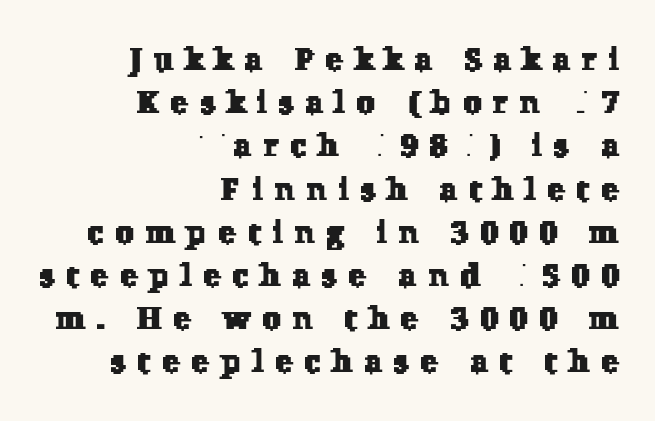
The image shows 32 px serif type; set right-aligned, normal line spacing (1.35x), unusually wide letter spacing (+0.38 em), not underlined; low stroke contrast and a medium x-height.
